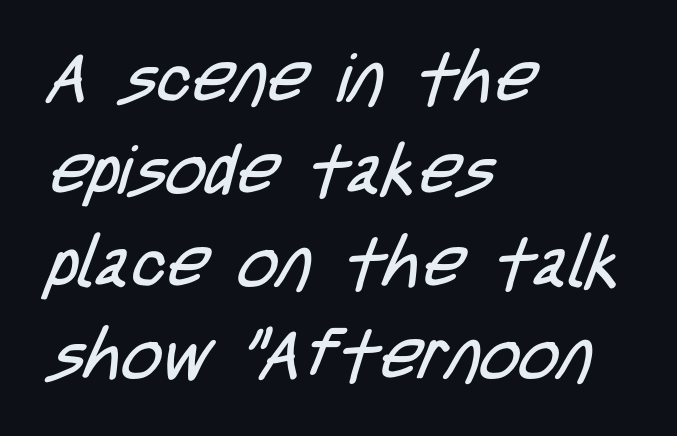
The image shows 69 px regular-weight, condensed sans-serif type; set left-aligned, normal line spacing (1.34x), normal letter spacing, not underlined; low stroke contrast and a large x-height.
